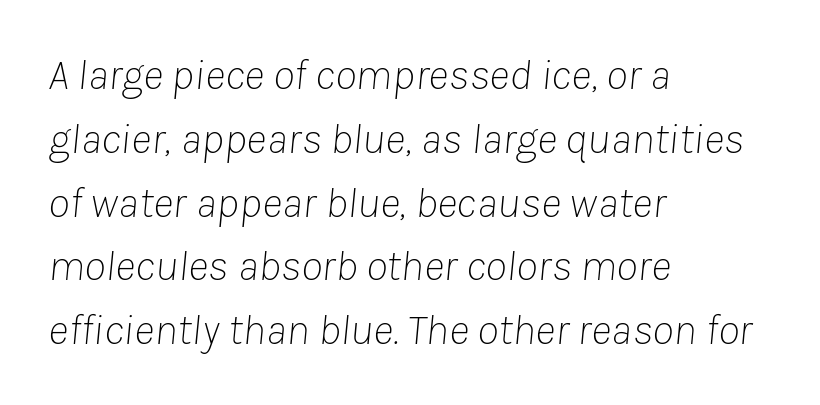
Q: Is the text bold? A: No.
Q: Is the text italic (slanted)? A: Yes, it leans right by about 8 degrees.
Q: Is the text underlined? A: No.
Q: How is the paragraph aligned? A: Left-aligned.
Q: Is the spacing between letters normal or unusually wide? A: Normal.
Q: Is the spacing between lines tight, normal or loose? A: Normal.
Q: Width (condensed, normal, or wide)? A: Normal.
Q: Stroke contrast? A: Low.
Q: x-height? A: Medium.
Q: Monospaced? A: No.
